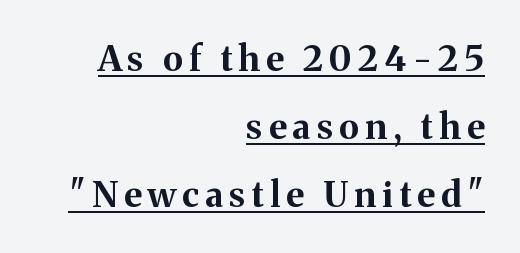
Q: Is the text bold? A: Yes.
Q: Is the text italic (slanted)? A: No, it is upright.
Q: Is the typeface a serif or a sans-serif typeface? A: Serif.
Q: Is the text underlined? A: Yes.
Q: How is the paragraph aligned? A: Right-aligned.
Q: Is the spacing between lines tight, normal or loose? A: Loose.
Q: Width (condensed, normal, or wide)? A: Normal.
Q: Stroke contrast? A: Medium.
Q: x-height? A: Medium.
Q: Monospaced? A: No.
